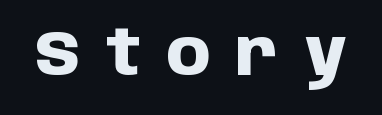
{"serif": "no", "italic": "no", "bold": "yes", "weight": "heavy", "width": "normal", "stroke_contrast": "low", "x_height": "large", "monospaced": "no", "underline": "no", "letter_spacing": "wide", "letter_spacing_em": 0.41, "glyph_px": 63}
